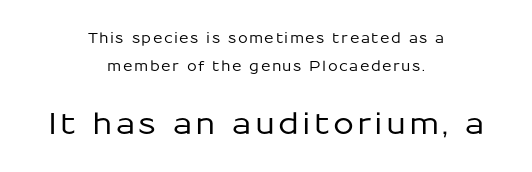
I'd call this a sans setting — the letters go barefoot. These lines are rendered in a variable-pitch font. Visually, the bottom section dominates because its glyphs are scaled up. The letters stand upright; this is a roman face. In terms of leading, this rendering errs on the spacious side. A clean baseline with only descenders dipping below it.
